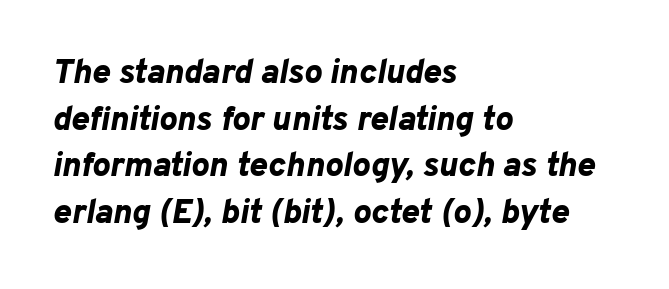
{"italic": "yes", "lean": "right", "slant_degrees": 10, "bold": "yes", "weight": "bold", "width": "normal", "stroke_contrast": "low", "x_height": "medium", "monospaced": "no", "underline": "no", "align": "left", "line_spacing": "normal", "line_spacing_ratio": 1.37, "letter_spacing": "normal", "letter_spacing_em": 0.0, "glyph_px": 34}
